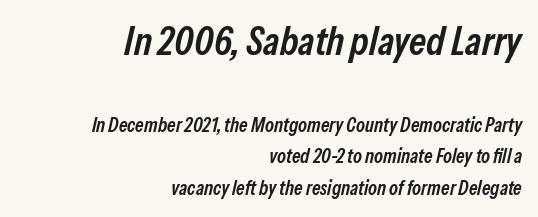
The image shows 40 px semibold, condensed type, italic (leaning right); set right-aligned, normal line spacing (1.59x), normal letter spacing, not underlined; the first (top) block is 2.0x larger; low stroke contrast and a medium x-height.
